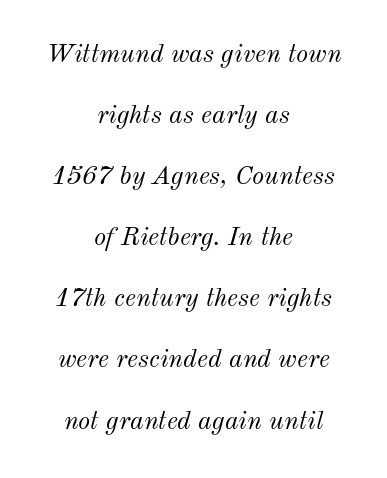
{"italic": "yes", "lean": "right", "slant_degrees": 12, "bold": "no", "underline": "no", "align": "center", "line_spacing": "loose", "line_spacing_ratio": 2.35, "letter_spacing": "normal", "letter_spacing_em": 0.0, "glyph_px": 26}
